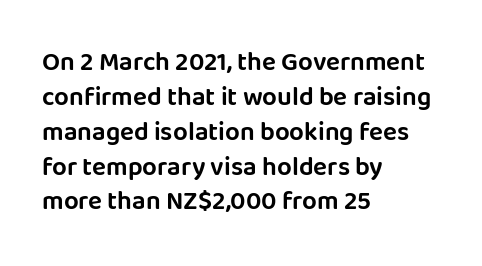
Q: Is the text italic (slanted)? A: No, it is upright.
Q: Is the text underlined? A: No.
Q: How is the paragraph aligned? A: Left-aligned.
Q: Is the spacing between letters normal or unusually wide? A: Normal.
Q: Is the spacing between lines tight, normal or loose? A: Normal.
